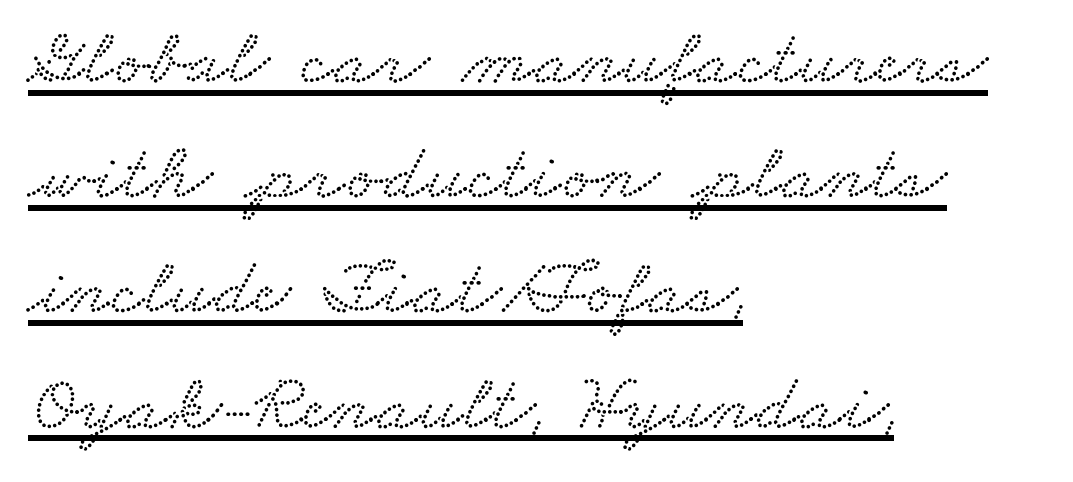
{"serif": "yes", "width": "wide", "stroke_contrast": "low", "x_height": "small", "monospaced": "no", "underline": "yes", "align": "left", "line_spacing": "normal", "line_spacing_ratio": 1.44, "letter_spacing": "normal", "letter_spacing_em": 0.0, "glyph_px": 80}
